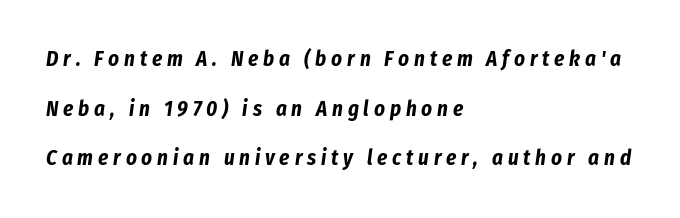
One-word summary of the alignment: left. Students, observe: this is what heavily led, spacious text looks like. Characters follow at a spacing far wider than the type designer built in. Weight: bold. Underline: absent.
